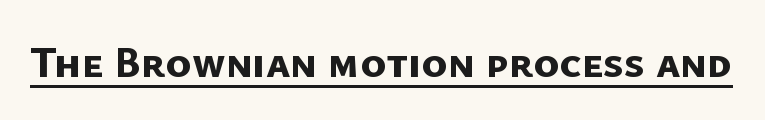
The image shows 44 px bold sans-serif type; set normal letter spacing, underlined; low stroke contrast and a medium x-height.
